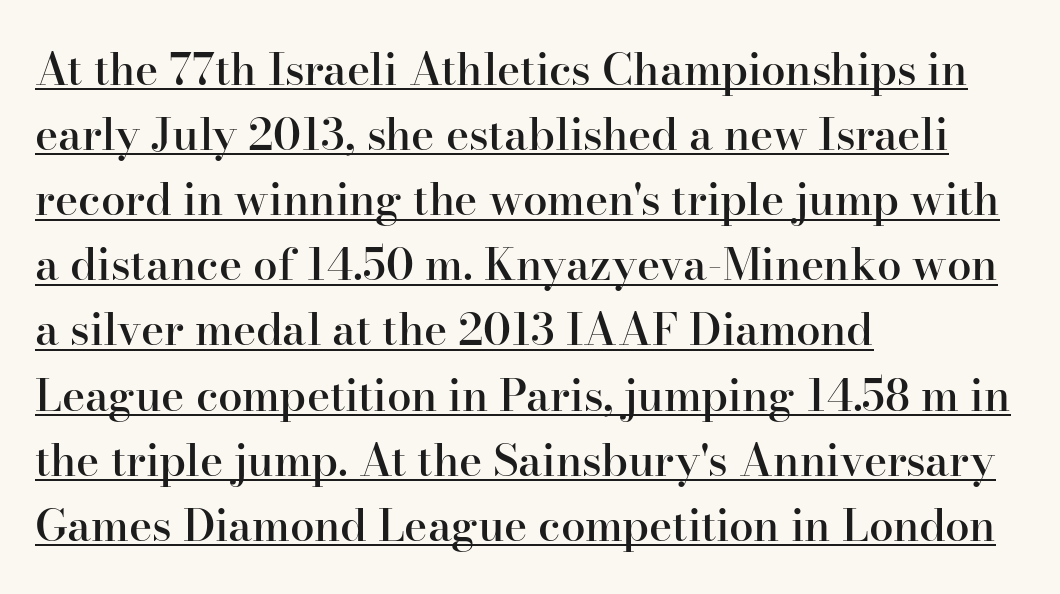
{"serif": "yes", "italic": "no", "bold": "semi", "weight": "semibold", "width": "normal", "stroke_contrast": "high", "x_height": "small", "monospaced": "no", "underline": "yes", "align": "left", "line_spacing": "normal", "line_spacing_ratio": 1.48, "letter_spacing": "normal", "letter_spacing_em": 0.0, "glyph_px": 44}
